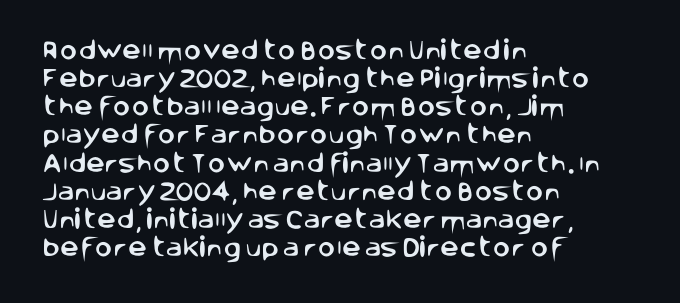
{"italic": "no", "underline": "no", "align": "left", "line_spacing": "normal", "line_spacing_ratio": 1.34, "letter_spacing": "normal", "letter_spacing_em": 0.0, "glyph_px": 21}
